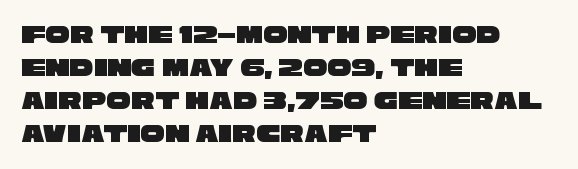
The image shows 27 px text type; set left-aligned, line spacing 1.22x, normal letter spacing, not underlined.
